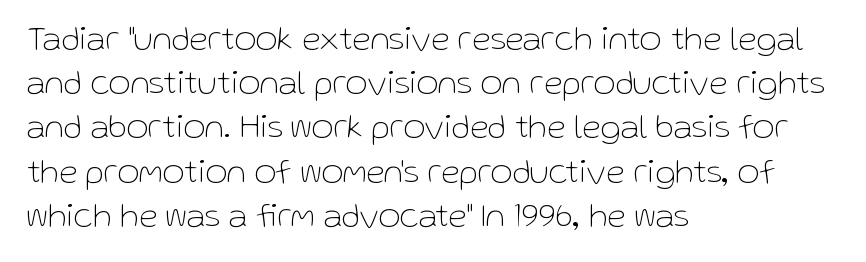
The typesetting does not lean heavy: it is not bold. You can tell from the bare stems that sans-serif type was used. The type sits square on the baseline with zero lean. A clean baseline with only descenders dipping below it. In terms of letterspacing, this is plain default setting. Casual observation: everything's shoved over to the left.
